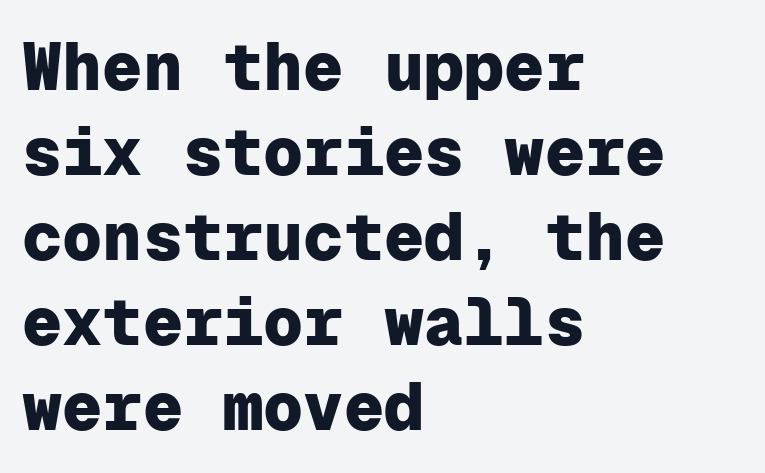
Q: Is the text bold? A: Yes.
Q: Is the text italic (slanted)? A: No, it is upright.
Q: Is the typeface a serif or a sans-serif typeface? A: Sans-serif.
Q: Is the text underlined? A: No.
Q: How is the paragraph aligned? A: Left-aligned.
Q: Is the spacing between letters normal or unusually wide? A: Normal.
Q: Is the spacing between lines tight, normal or loose? A: Normal.
Q: Width (condensed, normal, or wide)? A: Normal.
Q: Stroke contrast? A: Low.
Q: x-height? A: Medium.
Q: Monospaced? A: Yes.
